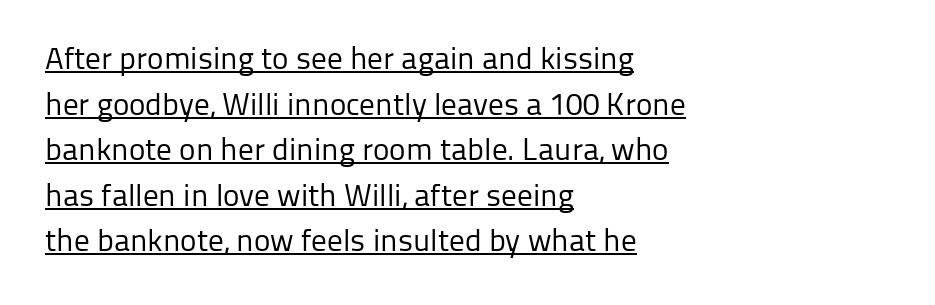
Q: Is the text bold? A: No.
Q: Is the text italic (slanted)? A: No, it is upright.
Q: Is the typeface a serif or a sans-serif typeface? A: Sans-serif.
Q: Is the text underlined? A: Yes.
Q: How is the paragraph aligned? A: Left-aligned.
Q: Is the spacing between letters normal or unusually wide? A: Normal.
Q: Is the spacing between lines tight, normal or loose? A: Normal.
Q: Width (condensed, normal, or wide)? A: Normal.
Q: Stroke contrast? A: Low.
Q: x-height? A: Medium.
Q: Monospaced? A: No.
